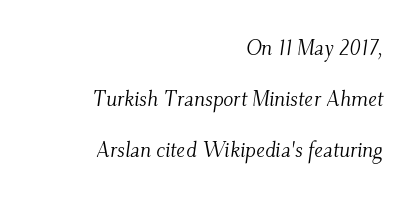
The image shows 21 px text type, italic (leaning right); set right-aligned, loose line spacing (2.43x), normal letter spacing, not underlined.
